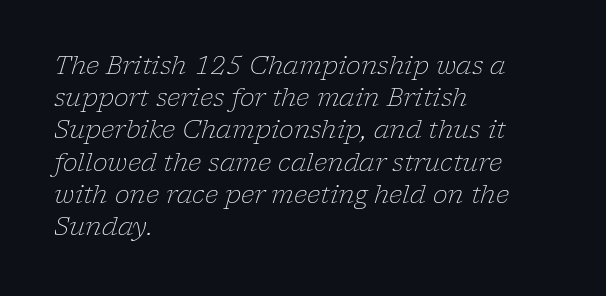
Q: Is the text bold? A: No.
Q: Is the text italic (slanted)? A: Yes, it leans right by about 17 degrees.
Q: Is the text underlined? A: No.
Q: How is the paragraph aligned? A: Left-aligned.
Q: Is the spacing between letters normal or unusually wide? A: Normal.
Q: Is the spacing between lines tight, normal or loose? A: Normal.
